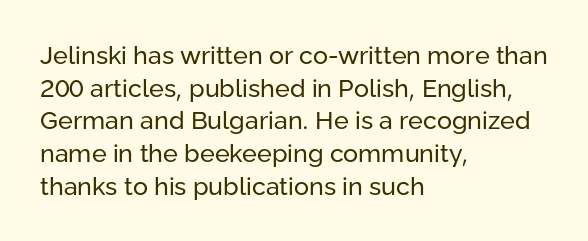
The image shows 25 px text type, upright; set left-aligned, normal line spacing (1.31x), normal letter spacing, not underlined.
